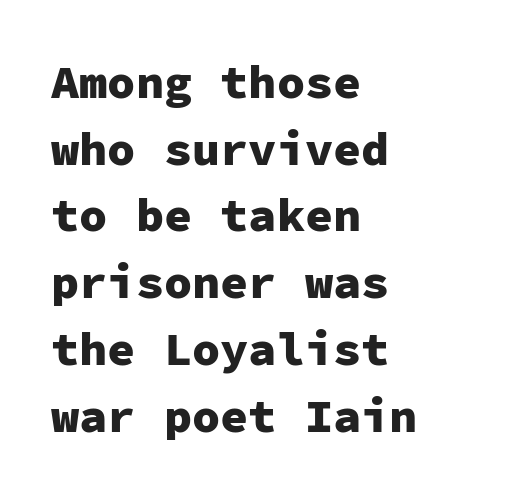
Spacing verdict: monospaced, one width for all characters. How would I describe the line gaps? Plain and ordinary. The type sits square on the baseline with zero lean. Glance below the letters and you will spot only blank space.
